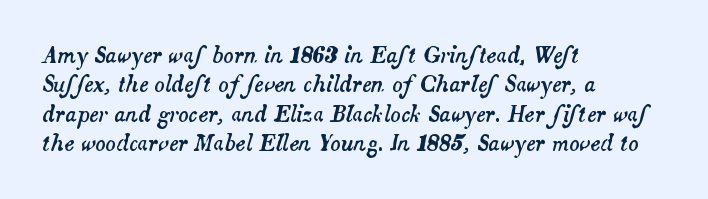
The image shows 21 px text type, italic (leaning right); set left-aligned, normal line spacing (1.4x), normal letter spacing, not underlined.
